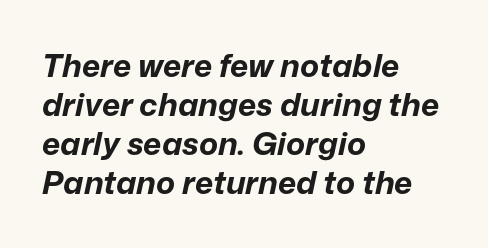
{"italic": "yes", "lean": "right", "slant_degrees": 12, "bold": "yes", "weight": "bold", "width": "normal", "stroke_contrast": "low", "x_height": "medium", "monospaced": "no", "underline": "no", "align": "left", "line_spacing_ratio": 1.22, "letter_spacing": "normal", "letter_spacing_em": 0.0, "glyph_px": 32}
